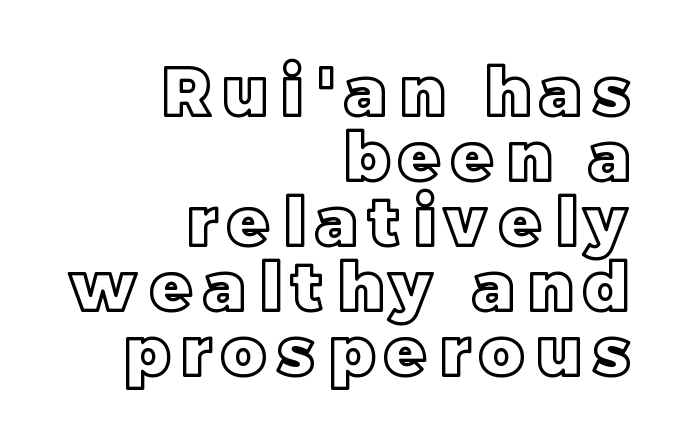
Q: Is the text italic (slanted)? A: No, it is upright.
Q: Is the text underlined? A: No.
Q: How is the paragraph aligned? A: Right-aligned.
Q: Is the spacing between lines tight, normal or loose? A: Tight.
Q: Width (condensed, normal, or wide)? A: Normal.
Q: x-height? A: Large.
Q: Monospaced? A: No.
